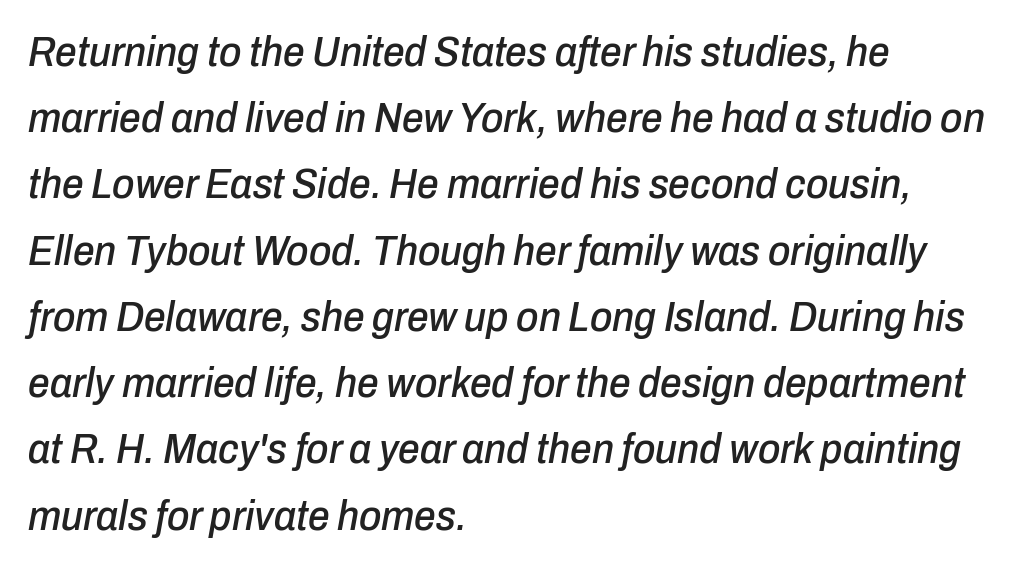
The image shows 43 px condensed type, italic (leaning right); set left-aligned, normal line spacing (1.54x), normal letter spacing, not underlined; low stroke contrast and a medium x-height.
